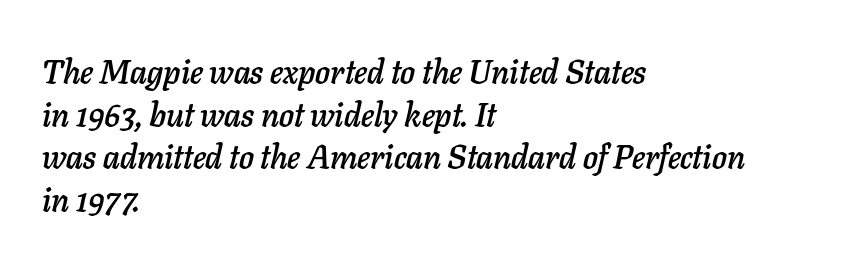
{"italic": "yes", "lean": "right", "slant_degrees": 11, "width": "normal", "stroke_contrast": "low", "x_height": "medium", "monospaced": "no", "underline": "no", "align": "left", "line_spacing": "normal", "line_spacing_ratio": 1.29, "letter_spacing": "normal", "letter_spacing_em": 0.0, "glyph_px": 33}
